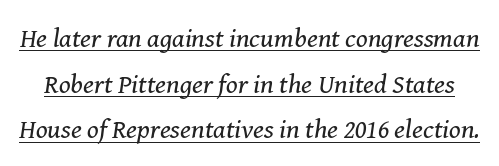
The image shows 27 px text type, italic (leaning right); set normal line spacing (1.69x), normal letter spacing, underlined.
